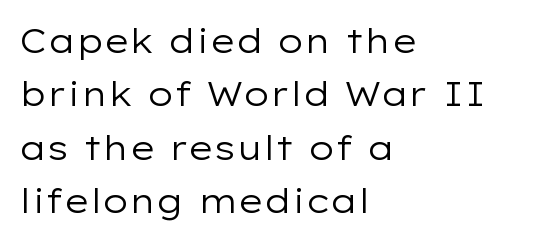
The image shows 34 px regular-weight, wide sans-serif type, upright; set left-aligned, normal line spacing (1.57x), normal letter spacing, not underlined; low stroke contrast and a medium x-height.
